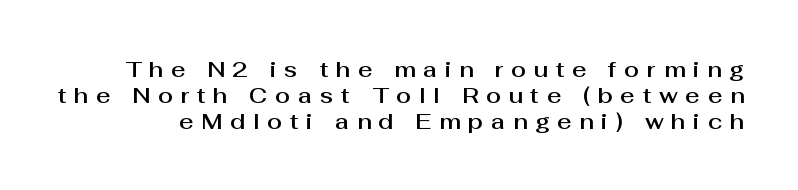
The image shows 22 px text type, upright; set line spacing 1.18x, unusually wide letter spacing (+0.35 em), not underlined.
